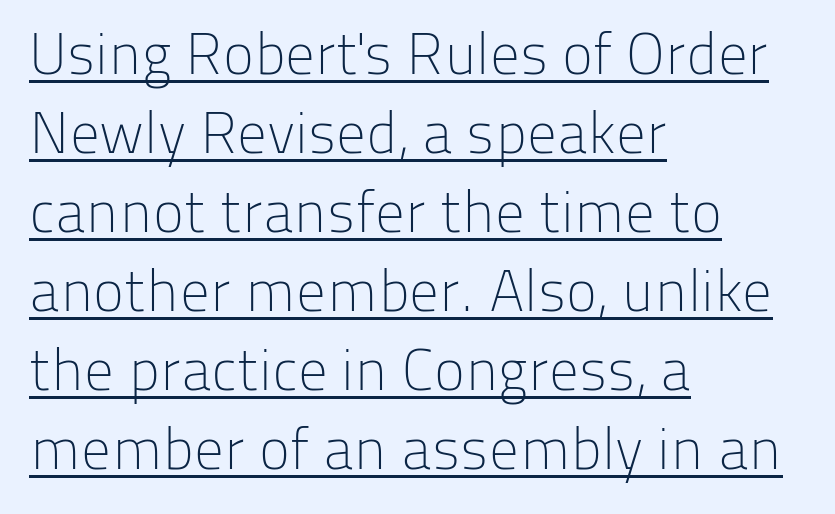
What decoration does the sample have? An underline. Each word holds together tightly as a unit, with standard inter-letter gaps. Each new line begins a customary step beneath the previous one. What kind of face is this? One without serifs — a sans. Bold? No — there's no thickening of the strokes.
